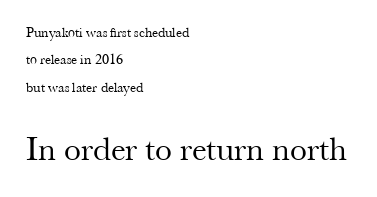
{"serif": "yes", "italic": "no", "bold": "no", "weight": "regular", "width": "normal", "stroke_contrast": "medium", "x_height": "small", "monospaced": "no", "underline": "no", "align": "left", "line_spacing": "loose", "line_spacing_ratio": 1.95, "letter_spacing": "normal", "letter_spacing_em": 0.0, "larger_block": "second", "size_ratio": 2.43, "glyph_px": 34}
